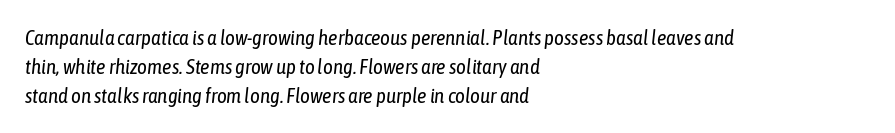
Bold? No — there's no thickening of the strokes. The gap between lines stays unmarked. What's the leading like? Ordinary, nothing unusual. Words appear dense and cohesive because spacing is normal.
